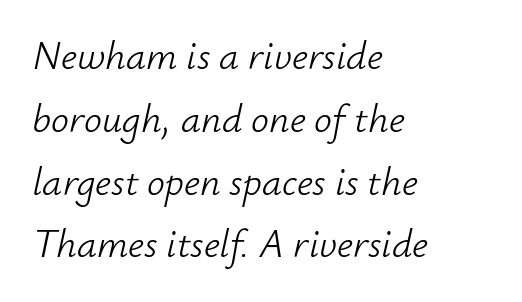
{"italic": "yes", "lean": "right", "slant_degrees": 12, "bold": "no", "weight": "light", "width": "normal", "stroke_contrast": "low", "x_height": "small", "monospaced": "no", "underline": "no", "align": "left", "line_spacing": "normal", "line_spacing_ratio": 1.57, "letter_spacing": "normal", "letter_spacing_em": 0.0, "glyph_px": 40}
